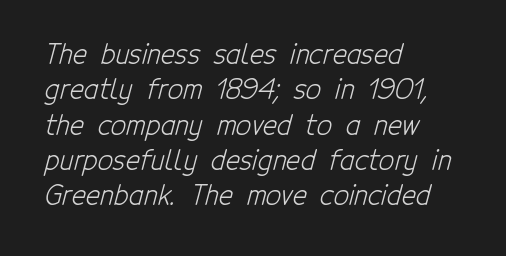
Words float on clear page, feet unadorned. Default kerning and tracking; the words read as compact shapes. Typeset ragged right — the left edge is the straight one. Bold? No — there's no thickening of the strokes. Evenly set lines give the paragraph a standard silhouette.
